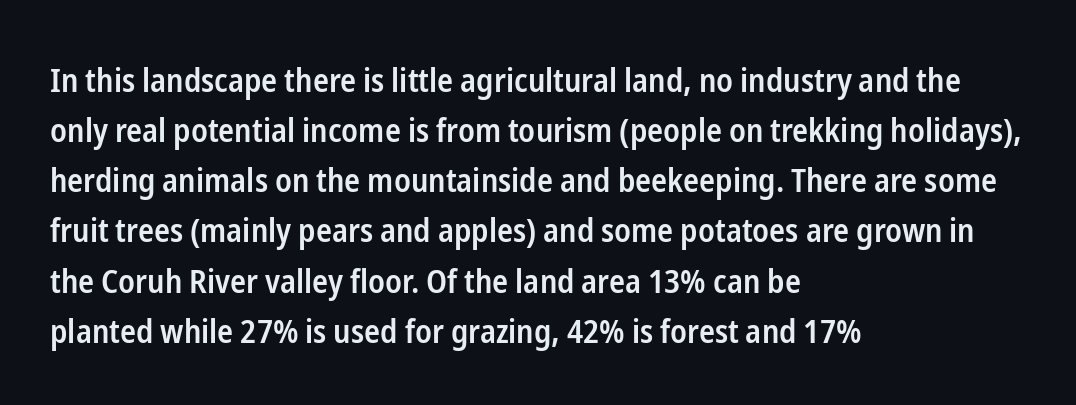
{"serif": "no", "italic": "no", "bold": "semi", "weight": "semibold", "width": "condensed", "stroke_contrast": "low", "x_height": "medium", "monospaced": "no", "underline": "no", "align": "left", "line_spacing": "normal", "line_spacing_ratio": 1.52, "letter_spacing": "normal", "letter_spacing_em": 0.0, "glyph_px": 33}
